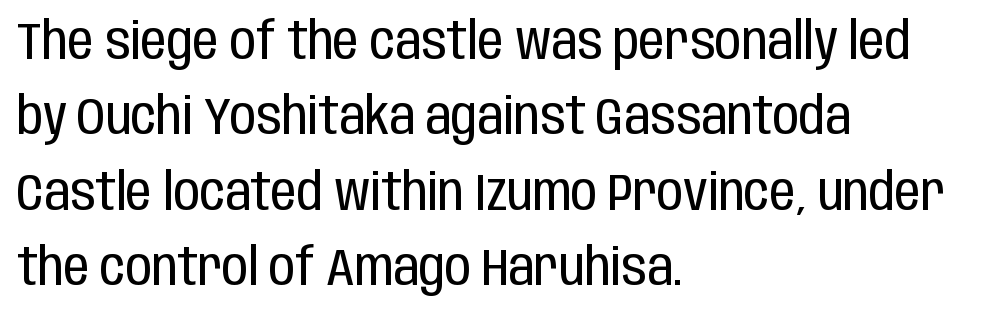
The rag falls on the right side of this text block. Each row of text sits above clean, open space. Ordinary non-slanted type is in use. A typesetter would call this zero additional tracking. The block of text has a typical density, with ordinary space between rows. The cut favours lightness, reaching ordinary text weight at its darkest.
